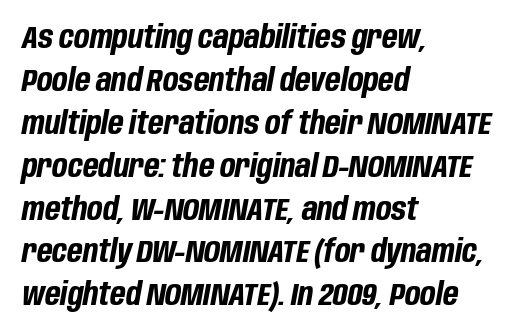
Horizontal bands of white between lines are of average thickness. These lines carry a lot of weight — the face is fully bold. Italic? Definitely — the glyphs are oblique. The passage is arranged the way most books set body copy — flush left.
